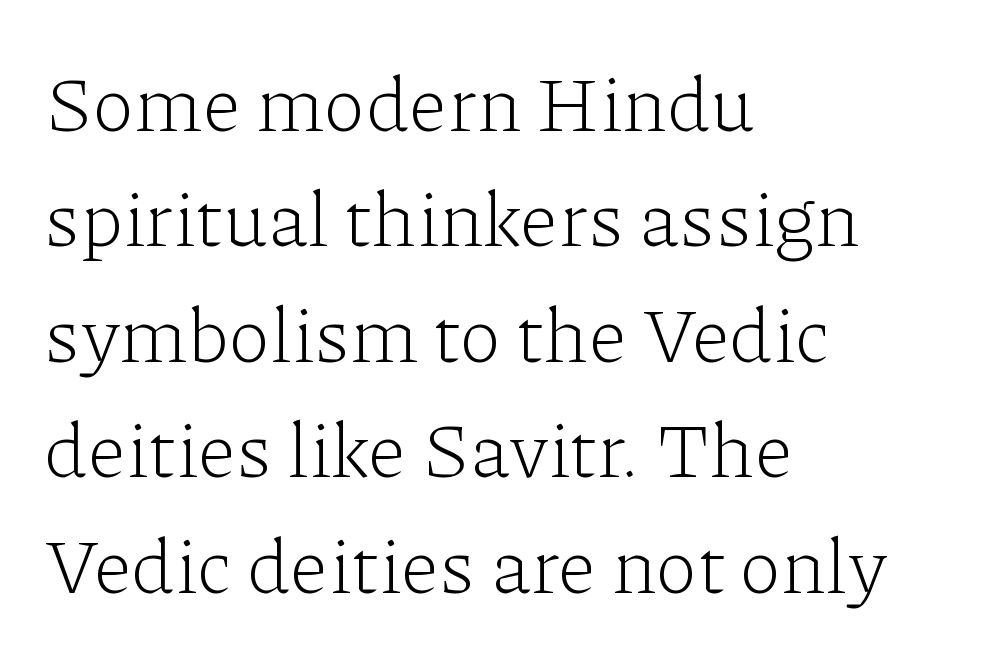
Spacing verdict: proportional, widths tailored to each character. This block has exactly the height ordinary leading produces. Horizontally, the lines are justified to the leading edge only. Is this a sans? No — the strokes have serifs. Descenders are the only things crossing below the line.
